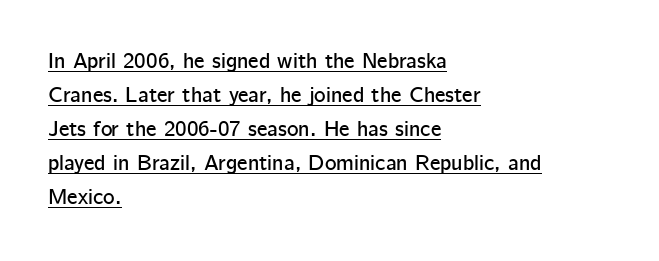
{"italic": "no", "underline": "yes", "align": "left", "line_spacing": "normal", "line_spacing_ratio": 1.55, "letter_spacing": "normal", "letter_spacing_em": 0.0, "glyph_px": 22}
